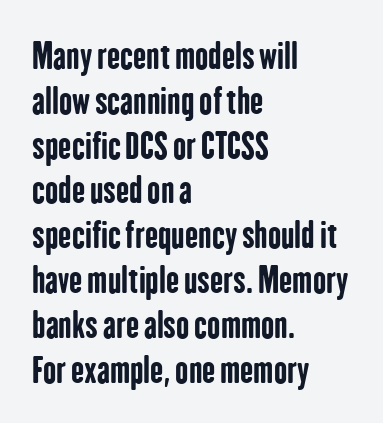
Are there feet on the stems? There aren't — it's a sans. One glance says typical: line gaps are just what's usual. The rendering keeps characters at their native spacing. These lines were composed using upright roman letters. Honestly, there is no underline to notice here at all. Horizontal alignment here is leftward, the default for most running prose.
